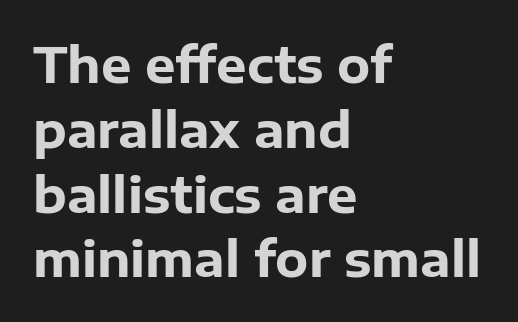
{"serif": "no", "italic": "no", "bold": "yes", "weight": "heavy", "width": "normal", "stroke_contrast": "low", "x_height": "medium", "monospaced": "no", "underline": "no", "align": "left", "line_spacing": "normal", "line_spacing_ratio": 1.35, "letter_spacing": "normal", "letter_spacing_em": 0.0, "glyph_px": 48}
